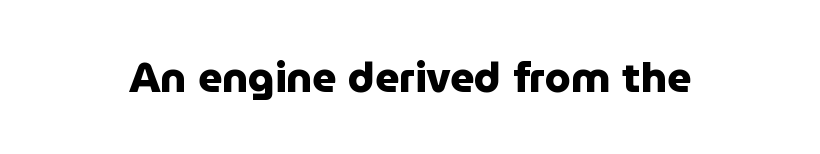
The image shows 42 px heavy sans-serif type, upright; set normal letter spacing, not underlined; low stroke contrast and a medium x-height.
